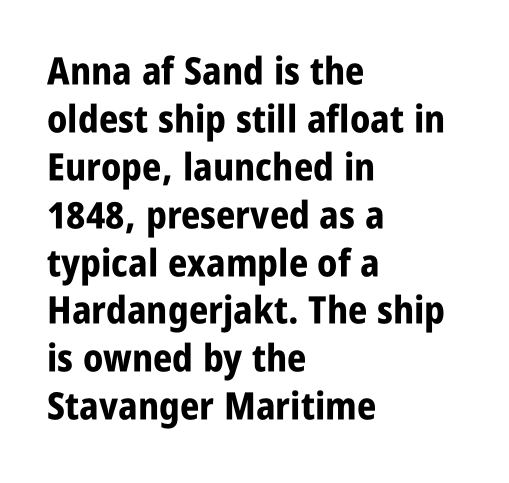
Q: Is the text bold? A: Yes.
Q: Is the text italic (slanted)? A: No, it is upright.
Q: Is the typeface a serif or a sans-serif typeface? A: Sans-serif.
Q: Is the text underlined? A: No.
Q: How is the paragraph aligned? A: Left-aligned.
Q: Is the spacing between letters normal or unusually wide? A: Normal.
Q: Is the spacing between lines tight, normal or loose? A: Normal.
Q: Width (condensed, normal, or wide)? A: Condensed.
Q: Stroke contrast? A: Low.
Q: x-height? A: Large.
Q: Monospaced? A: No.
